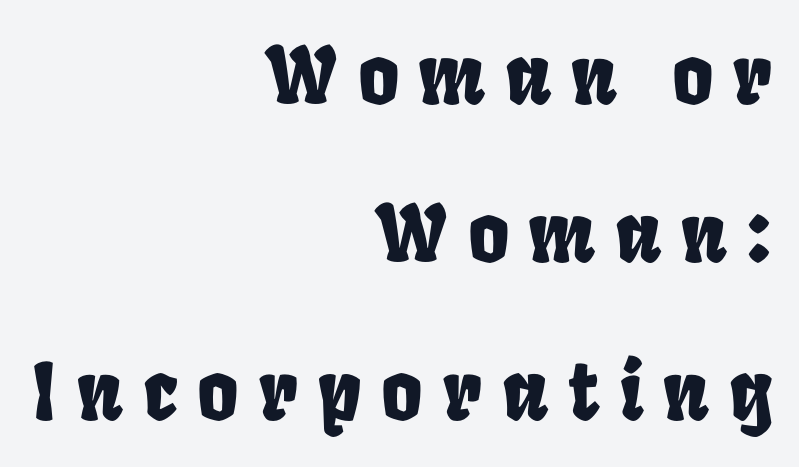
Q: Is the text underlined? A: No.
Q: How is the paragraph aligned? A: Right-aligned.
Q: Is the spacing between letters normal or unusually wide? A: Unusually wide.
Q: Is the spacing between lines tight, normal or loose? A: Loose.
Q: Width (condensed, normal, or wide)? A: Condensed.
Q: Stroke contrast? A: Low.
Q: x-height? A: Large.
Q: Monospaced? A: No.
